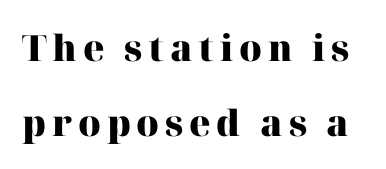
The image shows 36 px heavy serif type, upright; set loose line spacing (2.08x), not underlined; high stroke contrast and a medium x-height.
